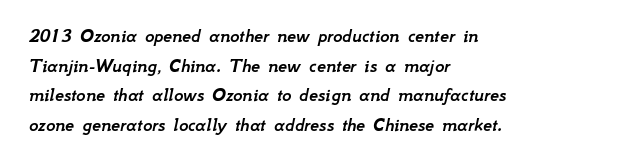
{"italic": "yes", "lean": "right", "slant_degrees": 12, "underline": "no", "align": "left", "line_spacing": "normal", "line_spacing_ratio": 1.48, "letter_spacing": "normal", "letter_spacing_em": 0.0, "glyph_px": 20}
